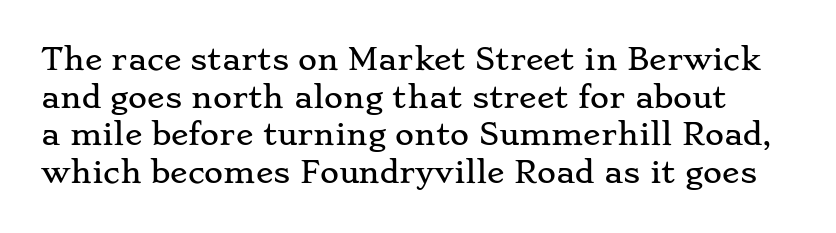
The image shows 29 px wide serif type, upright; set normal line spacing (1.3x), normal letter spacing, not underlined; low stroke contrast and a small x-height.
